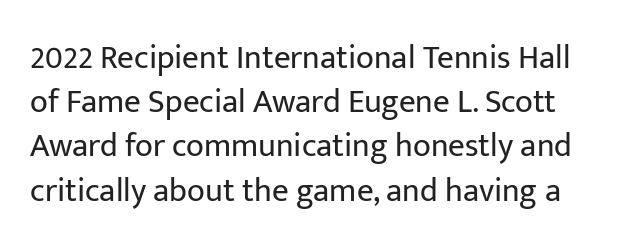
The image shows 33 px regular-weight sans-serif type, upright; set normal line spacing (1.34x), normal letter spacing, not underlined; low stroke contrast and a medium x-height.
